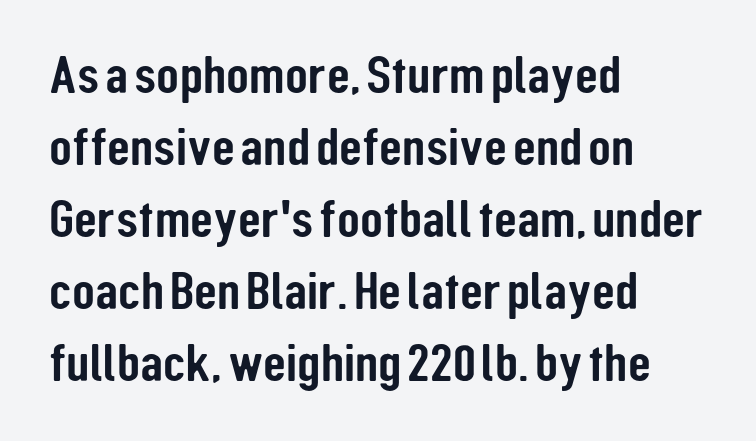
{"serif": "no", "italic": "no", "width": "condensed", "stroke_contrast": "low", "x_height": "medium", "monospaced": "no", "underline": "no", "align": "left", "line_spacing": "normal", "line_spacing_ratio": 1.36, "letter_spacing": "normal", "letter_spacing_em": 0.0, "glyph_px": 53}
